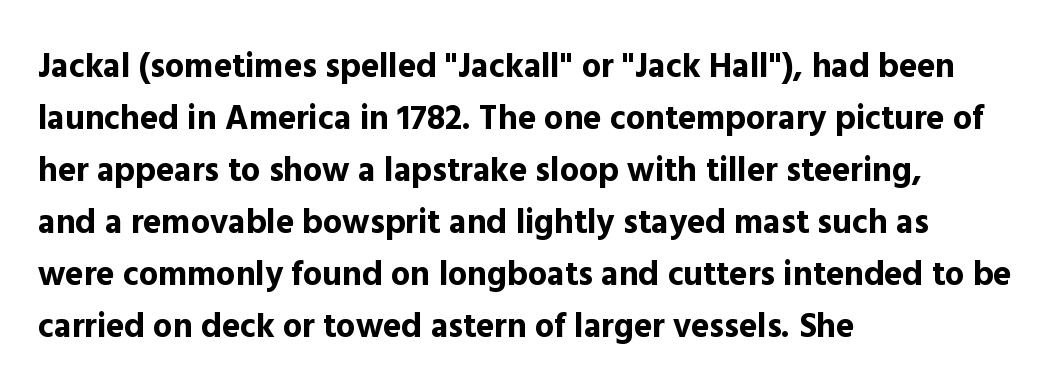
Q: Is the text bold? A: Yes.
Q: Is the text italic (slanted)? A: No, it is upright.
Q: Is the typeface a serif or a sans-serif typeface? A: Sans-serif.
Q: Is the text underlined? A: No.
Q: How is the paragraph aligned? A: Left-aligned.
Q: Is the spacing between letters normal or unusually wide? A: Normal.
Q: Is the spacing between lines tight, normal or loose? A: Normal.
Q: Width (condensed, normal, or wide)? A: Normal.
Q: x-height? A: Medium.
Q: Monospaced? A: No.
